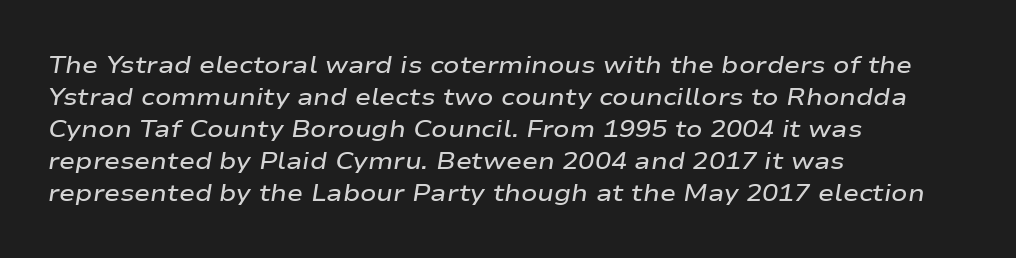
Q: Is the text bold? A: Semi-bold.
Q: Is the text italic (slanted)? A: Yes, it leans right by about 9 degrees.
Q: Is the text underlined? A: No.
Q: How is the paragraph aligned? A: Left-aligned.
Q: Is the spacing between letters normal or unusually wide? A: Normal.
Q: Is the spacing between lines tight, normal or loose? A: Normal.
